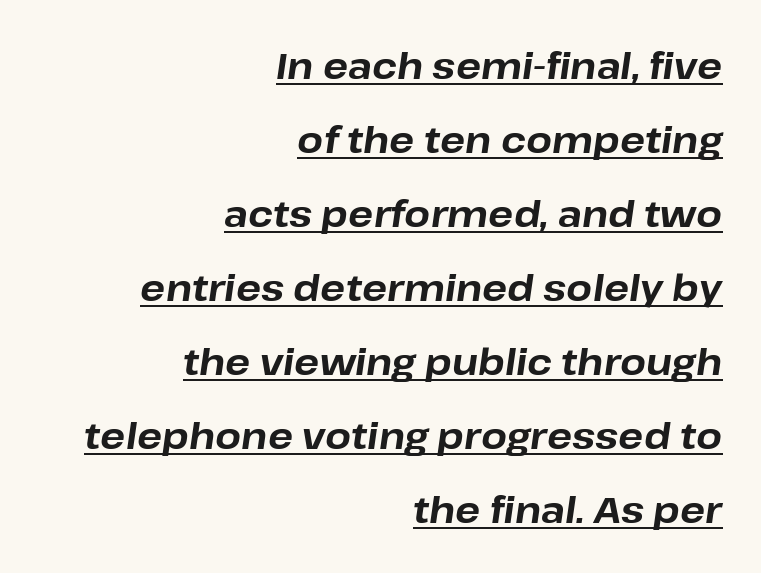
The image shows 37 px bold type, italic (leaning right); set right-aligned, loose line spacing (2.0x), normal letter spacing, underlined; low stroke contrast and a medium x-height.
